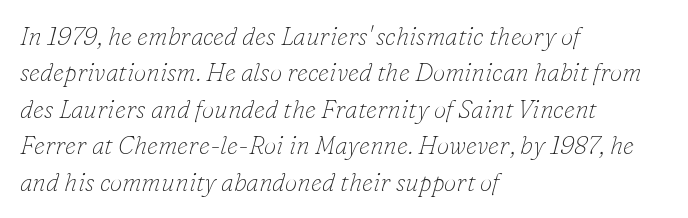
The rendering uses a moderate line-height, typical for paragraphs. Check the space under the baseline: it is left empty. There's an unmistakable incline to the writing here. Here the glyphs are tracked normally, forming tight word shapes.
